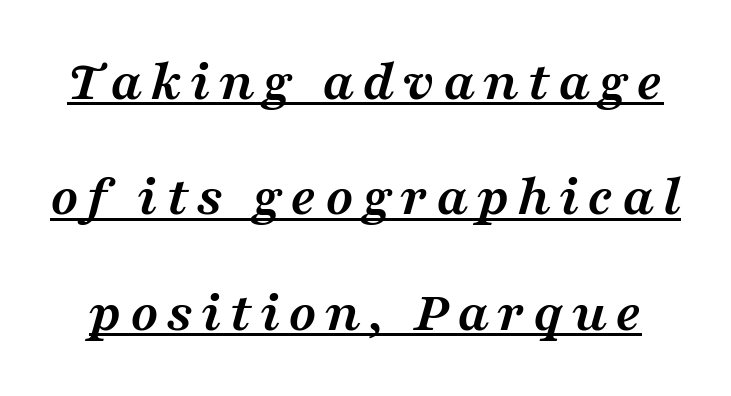
Q: Is the text bold? A: Yes.
Q: Is the text italic (slanted)? A: Yes, it leans right by about 16 degrees.
Q: Is the typeface a serif or a sans-serif typeface? A: Serif.
Q: Is the text underlined? A: Yes.
Q: Is the spacing between lines tight, normal or loose? A: Loose.
Q: Width (condensed, normal, or wide)? A: Wide.
Q: Stroke contrast? A: Medium.
Q: x-height? A: Medium.
Q: Monospaced? A: No.
